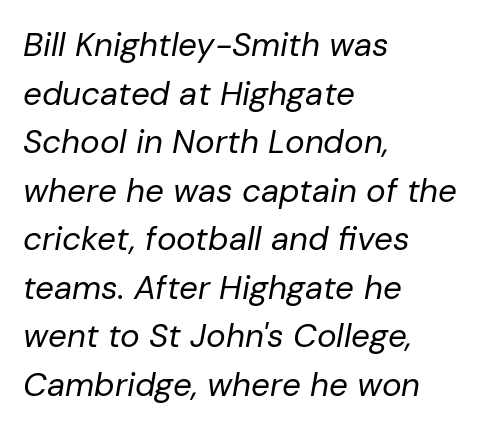
Does extra space separate the letters? No, they use regular spacing. Compared with typical paragraphs, the rows here are spaced about the same. Decoration check: the copy has no underline. This sample has the flowing, uneven cadence of proportional lettering. The text carries the slant typical of an italic or oblique font. Compared with a centered layout, this one pins lines to the left instead.
